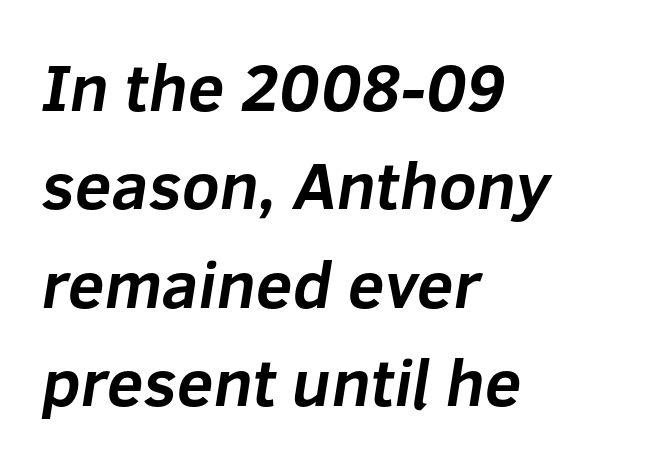
Q: Is the text bold? A: Yes.
Q: Is the typeface a serif or a sans-serif typeface? A: Sans-serif.
Q: Is the text underlined? A: No.
Q: How is the paragraph aligned? A: Left-aligned.
Q: Is the spacing between letters normal or unusually wide? A: Normal.
Q: Is the spacing between lines tight, normal or loose? A: Normal.
Q: Width (condensed, normal, or wide)? A: Normal.
Q: Stroke contrast? A: Low.
Q: x-height? A: Medium.
Q: Monospaced? A: No.
